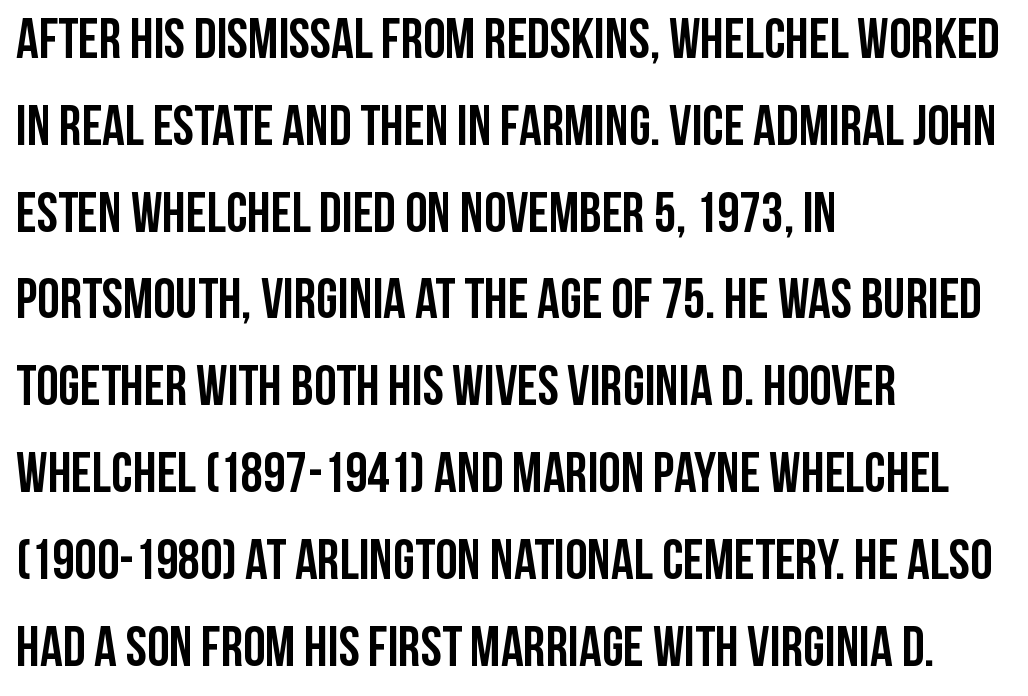
{"serif": "no", "italic": "no", "bold": "yes", "weight": "semibold", "width": "condensed", "stroke_contrast": "low", "x_height": "large", "monospaced": "no", "underline": "no", "align": "left", "line_spacing": "normal", "line_spacing_ratio": 1.55, "letter_spacing": "normal", "letter_spacing_em": 0.0, "glyph_px": 56}
